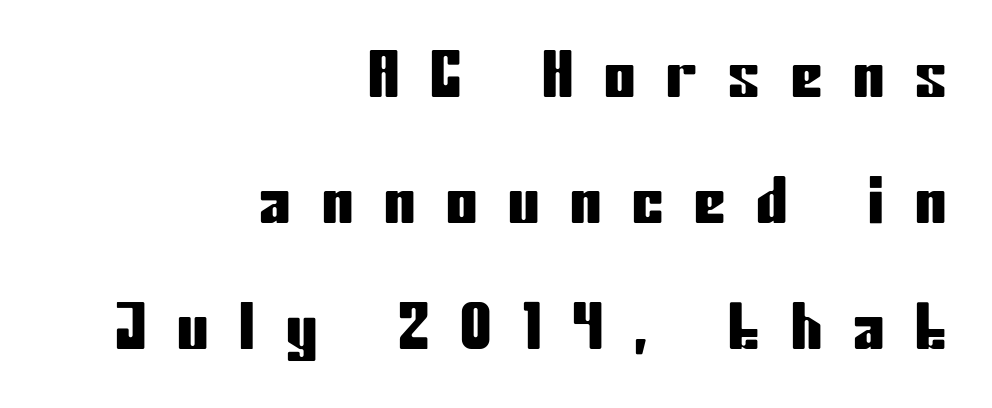
Q: Is the text italic (slanted)? A: No, it is upright.
Q: Is the typeface a serif or a sans-serif typeface? A: Sans-serif.
Q: Is the text underlined? A: No.
Q: How is the paragraph aligned? A: Right-aligned.
Q: Is the spacing between letters normal or unusually wide? A: Unusually wide.
Q: Is the spacing between lines tight, normal or loose? A: Loose.
Q: Width (condensed, normal, or wide)? A: Condensed.
Q: Stroke contrast? A: Low.
Q: x-height? A: Medium.
Q: Monospaced? A: No.
